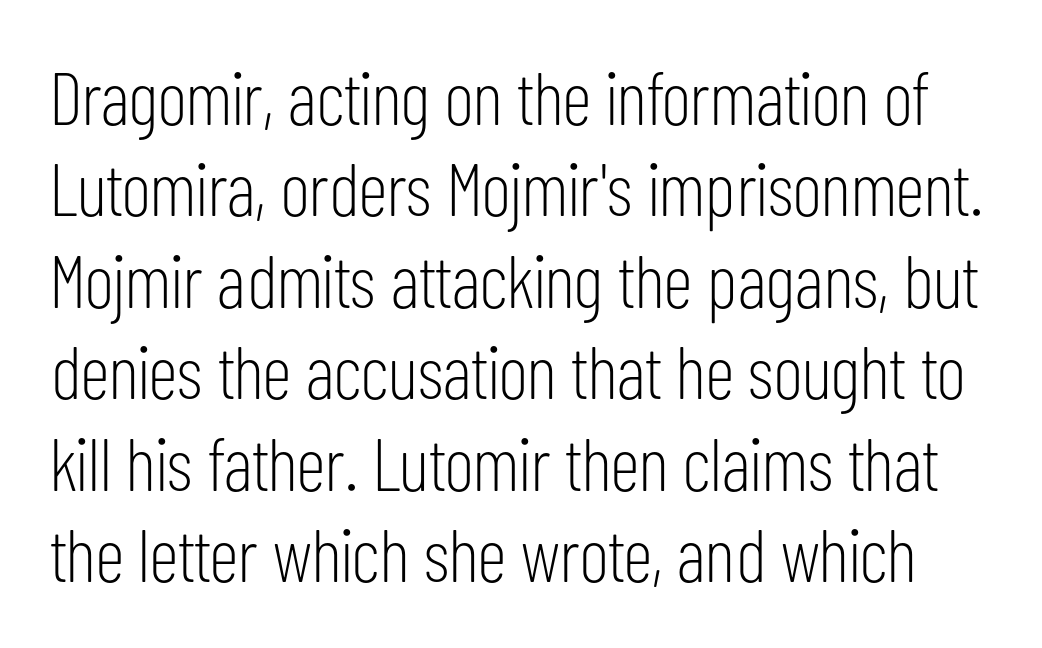
You could not count columns in this text — the font is proportionally spaced. To sum up the face: it is a sans, with no serifs. The type is set solid horizontally, with unmodified tracking. The weight would be labelled regular, book, light, or lighter still. Ordinary non-slanted type is in use.
